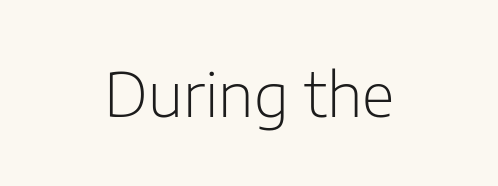
Does the copy run flush right? No — it is centered line by line. There is no visible air inserted between adjacent glyphs. The strip under each line holds only bare page. The font is comparable to plain body text, perhaps lighter. Ascenders rise straight up at ninety degrees.
